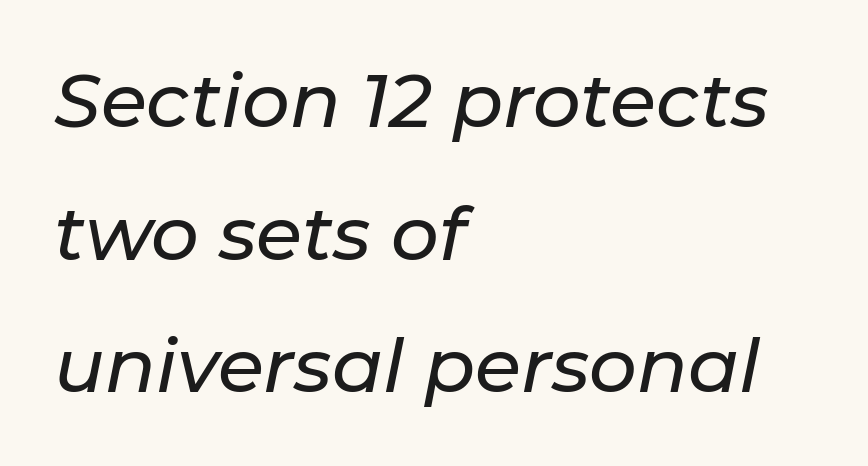
The image shows 75 px text type, italic (leaning right); set left-aligned, line spacing 1.77x, normal letter spacing, not underlined; low stroke contrast and a medium x-height.
